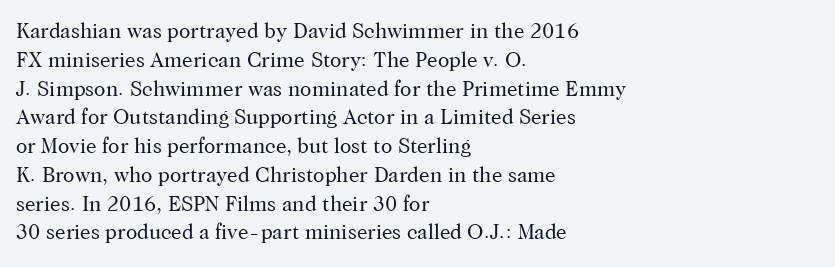
{"italic": "no", "bold": "no", "underline": "no", "align": "left", "line_spacing": "normal", "line_spacing_ratio": 1.37, "letter_spacing": "normal", "letter_spacing_em": 0.0, "glyph_px": 21}
